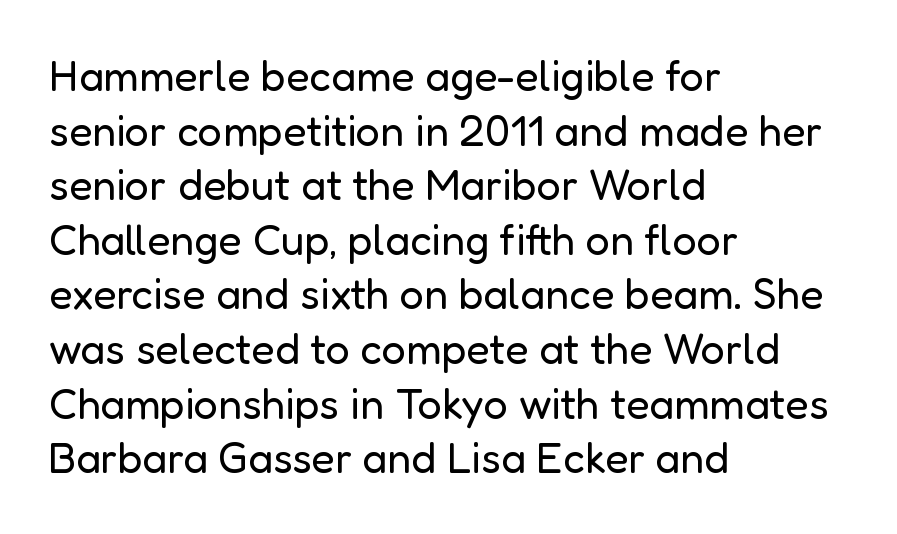
Default kerning and tracking; the words read as compact shapes. Reading down the column, the eye jumps a familiar distance to each next line. The passage shown is not underscored anywhere. Proportional: the letters do not fall into vertical columns. In CSS terms this would be text-align: left.
